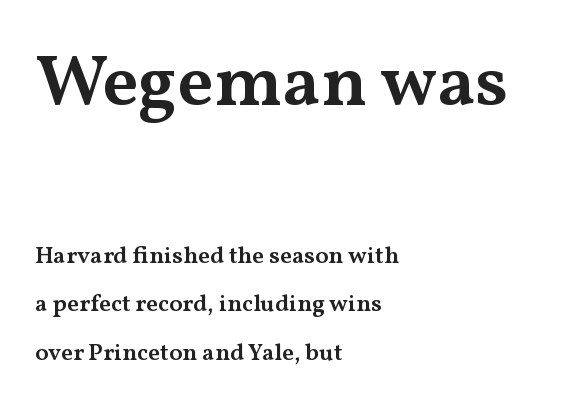
Plain, unruled lines of type. Note: larger setting up top, smaller setting below. Summary of weight: moderately heavy, a semibold. Successive baselines arrive slowly, with a big drop between each.
